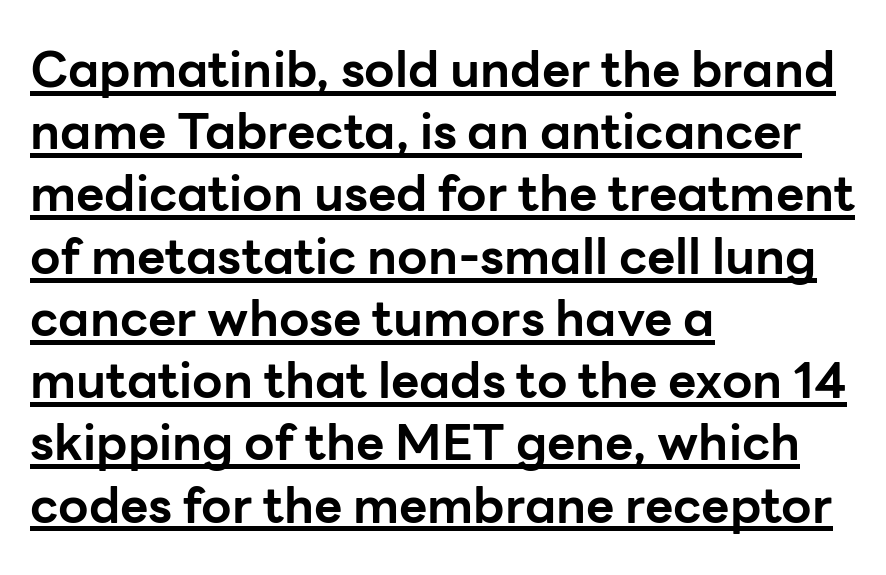
Q: Is the text bold? A: Yes.
Q: Is the text italic (slanted)? A: No, it is upright.
Q: Is the typeface a serif or a sans-serif typeface? A: Sans-serif.
Q: Is the text underlined? A: Yes.
Q: How is the paragraph aligned? A: Left-aligned.
Q: Is the spacing between letters normal or unusually wide? A: Normal.
Q: Is the spacing between lines tight, normal or loose? A: Normal.
Q: Width (condensed, normal, or wide)? A: Normal.
Q: Stroke contrast? A: Low.
Q: x-height? A: Medium.
Q: Monospaced? A: No.
